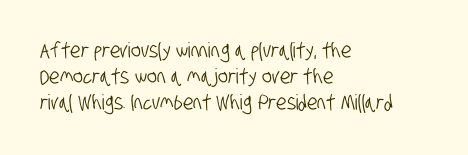
The image shows 21 px text type; set left-aligned, normal line spacing (1.25x), normal letter spacing, not underlined.
